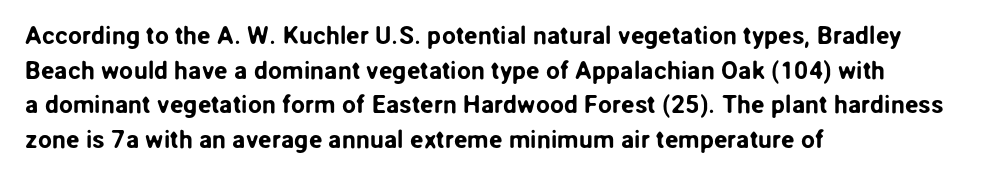
Has an underline been added? It has not. Observe the ordinary spacing: letters are neighbours, not strangers. What's the leading like? Ordinary, nothing unusual. Reading down the block, your eye returns to a fixed left position each line. Every character sits straight up, as roman type does.
